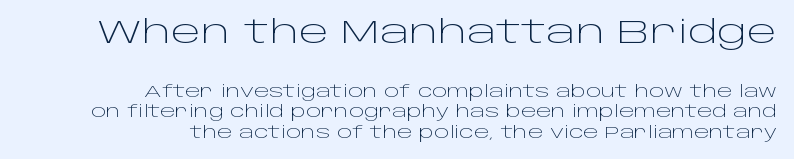
Here the glyphs are tracked normally, forming tight word shapes. Leading matches the norm, producing a regular column. This sample uses a sans-serif face. You can tell it's not italic because the verticals are truly vertical. The zone under the glyphs is completely vacant.
